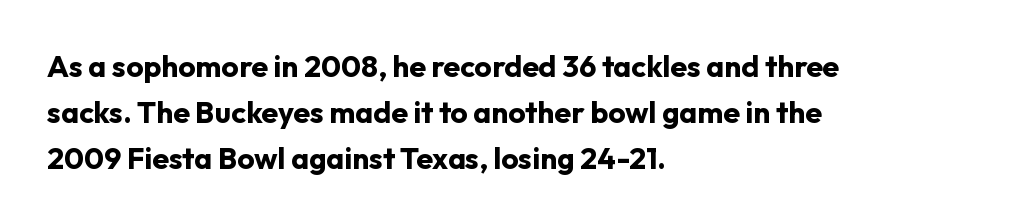
The rag falls on the right side of this text block. Italic: no, the glyphs are upright roman. This sample has the flowing, uneven cadence of proportional lettering. No feet cap the strokes, marking this as sans-serif type.
